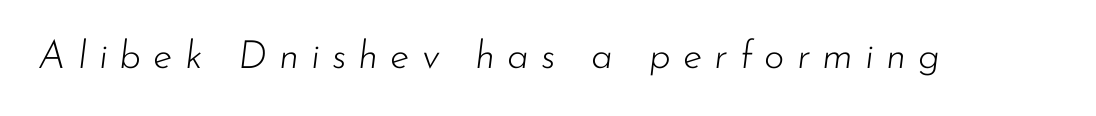
{"italic": "yes", "lean": "right", "slant_degrees": 7, "bold": "no", "weight": "light", "width": "normal", "stroke_contrast": "low", "x_height": "small", "monospaced": "no", "underline": "no", "letter_spacing": "wide", "letter_spacing_em": 0.31, "glyph_px": 39}
